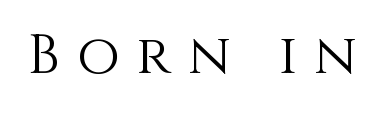
Q: Is the text bold? A: No.
Q: Is the text italic (slanted)? A: No, it is upright.
Q: Is the text underlined? A: No.
Q: Is the spacing between letters normal or unusually wide? A: Unusually wide.
Q: Width (condensed, normal, or wide)? A: Normal.
Q: Stroke contrast? A: Medium.
Q: x-height? A: Large.
Q: Monospaced? A: No.
